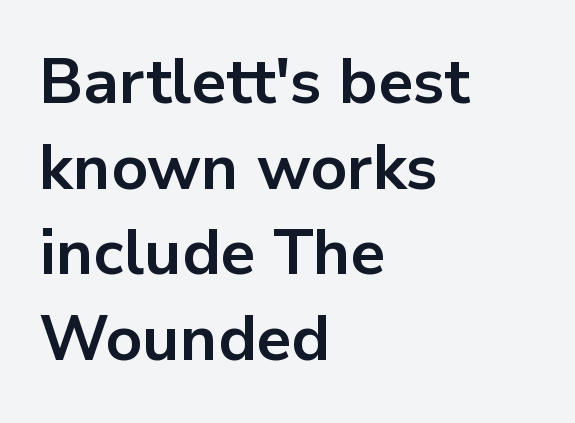
{"serif": "no", "italic": "no", "bold": "yes", "weight": "bold", "width": "normal", "stroke_contrast": "low", "x_height": "medium", "monospaced": "no", "underline": "no", "align": "left", "line_spacing": "normal", "line_spacing_ratio": 1.36, "letter_spacing": "normal", "letter_spacing_em": 0.0, "glyph_px": 63}
